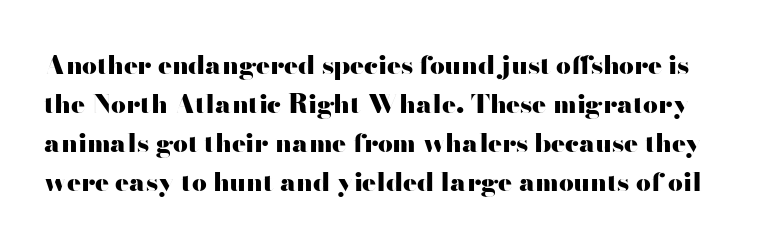
The image shows 26 px bold type, upright; set normal line spacing (1.5x), normal letter spacing, not underlined.
